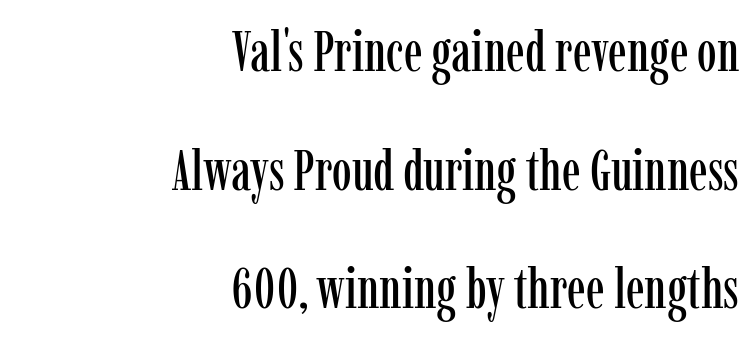
{"serif": "yes", "italic": "no", "width": "condensed", "stroke_contrast": "low", "x_height": "medium", "monospaced": "no", "underline": "no", "align": "right", "line_spacing": "loose", "line_spacing_ratio": 2.12, "letter_spacing": "normal", "letter_spacing_em": 0.0, "glyph_px": 56}
